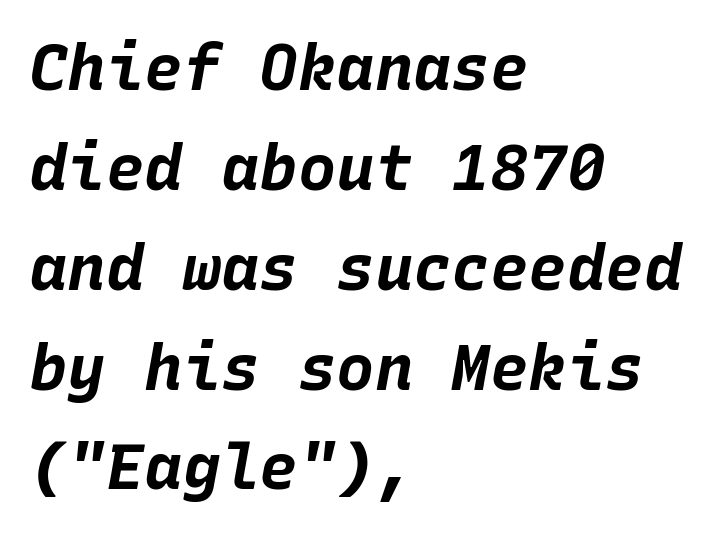
Its strokes are broad and dark, the hallmark of bold type. Caption: standard tracking, unaltered. Honestly, there is no underline to notice here at all. The leading is moderate, giving the passage an even texture. Reading down the block, your eye returns to a fixed left position each line.
